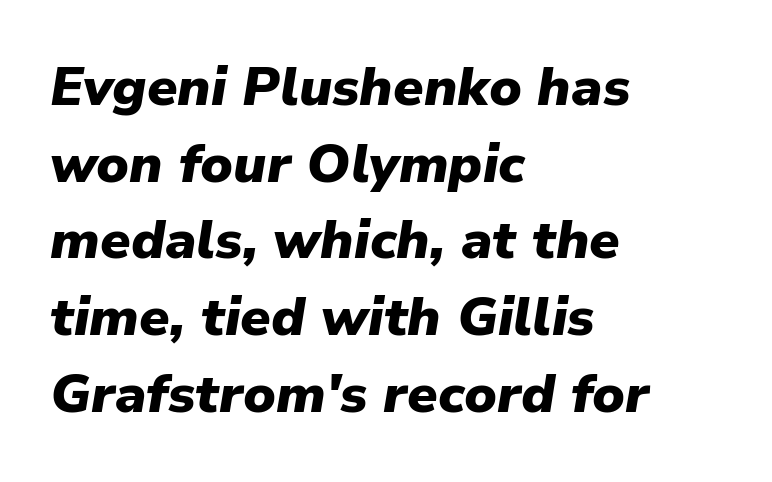
The image shows 54 px heavy type, italic (leaning right); set left-aligned, normal line spacing (1.42x), normal letter spacing, not underlined; low stroke contrast and a medium x-height.
